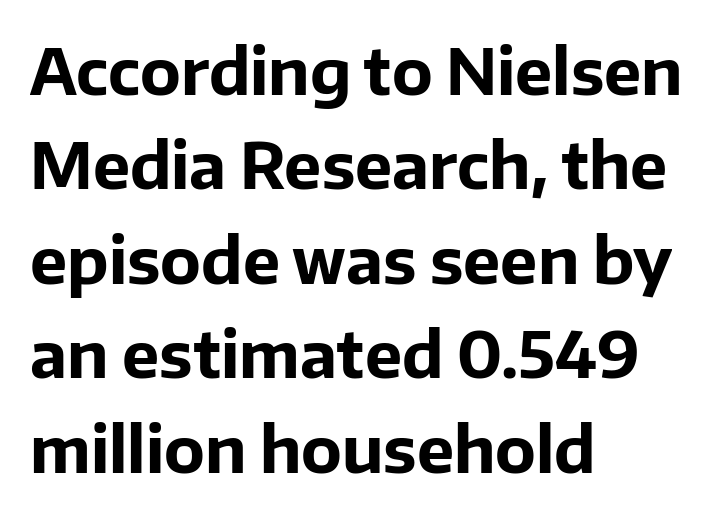
{"serif": "no", "italic": "no", "bold": "yes", "weight": "bold", "width": "normal", "stroke_contrast": "low", "x_height": "medium", "monospaced": "no", "underline": "no", "align": "left", "line_spacing": "normal", "line_spacing_ratio": 1.5, "letter_spacing": "normal", "letter_spacing_em": 0.0, "glyph_px": 63}
